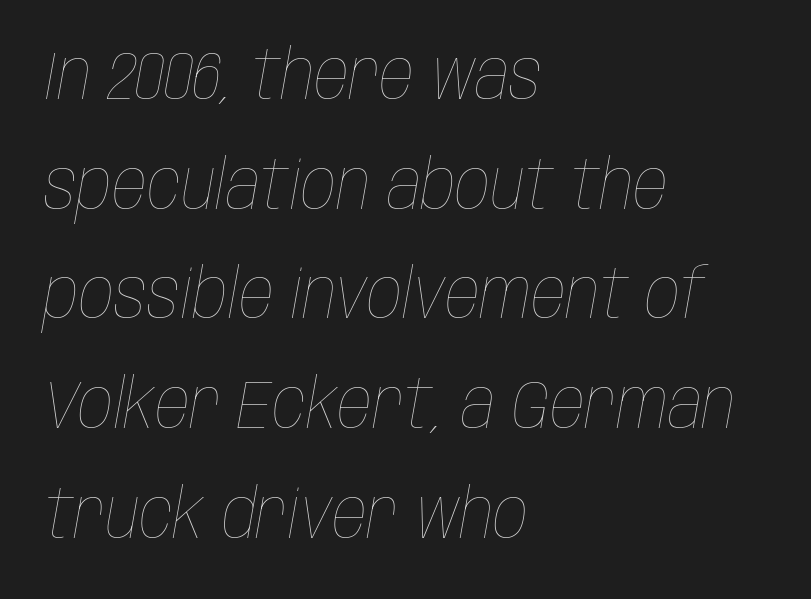
{"italic": "yes", "lean": "right", "slant_degrees": 10, "bold": "no", "weight": "thin", "width": "condensed", "stroke_contrast": "low", "x_height": "large", "monospaced": "no", "underline": "no", "align": "left", "line_spacing": "normal", "line_spacing_ratio": 1.59, "letter_spacing": "normal", "letter_spacing_em": 0.0, "glyph_px": 69}
